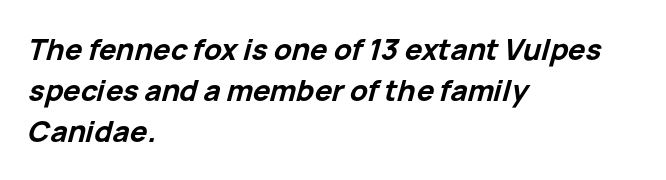
Q: Is the text bold? A: Yes.
Q: Is the text italic (slanted)? A: Yes, it leans right by about 15 degrees.
Q: Is the text underlined? A: No.
Q: How is the paragraph aligned? A: Left-aligned.
Q: Is the spacing between letters normal or unusually wide? A: Normal.
Q: Is the spacing between lines tight, normal or loose? A: Normal.
Q: Width (condensed, normal, or wide)? A: Normal.
Q: Stroke contrast? A: Low.
Q: x-height? A: Medium.
Q: Monospaced? A: No.
